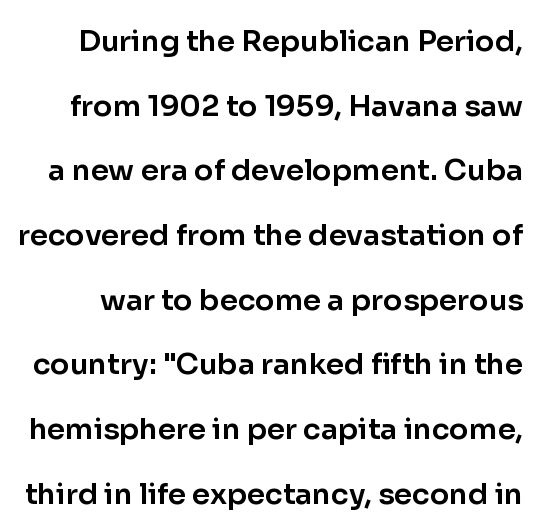
{"serif": "no", "italic": "no", "width": "normal", "stroke_contrast": "low", "x_height": "medium", "monospaced": "no", "underline": "no", "line_spacing": "loose", "line_spacing_ratio": 2.23, "letter_spacing": "normal", "letter_spacing_em": 0.0, "glyph_px": 29}
